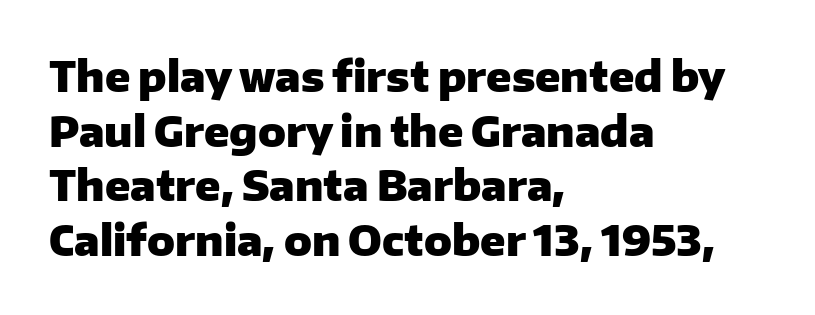
Notice how thick the strokes are: this is what a full bold looks like. Classification — sans serif. These lines are rendered in a variable-pitch font. Between one letter and the next there's only the usual sliver of space. The passage shown is not underscored anywhere.
